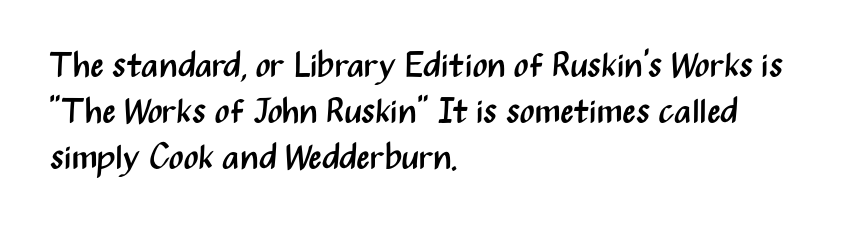
The block of text has a typical density, with ordinary space between rows. The gap between lines stays unmarked. The letters advance in unequal steps, a hallmark of proportional type. Unlike a traditional serif, this face leaves its strokes unadorned. The strokes carry an ordinary text weight at most. Tracking value appears to be zero — textbook default spacing.
